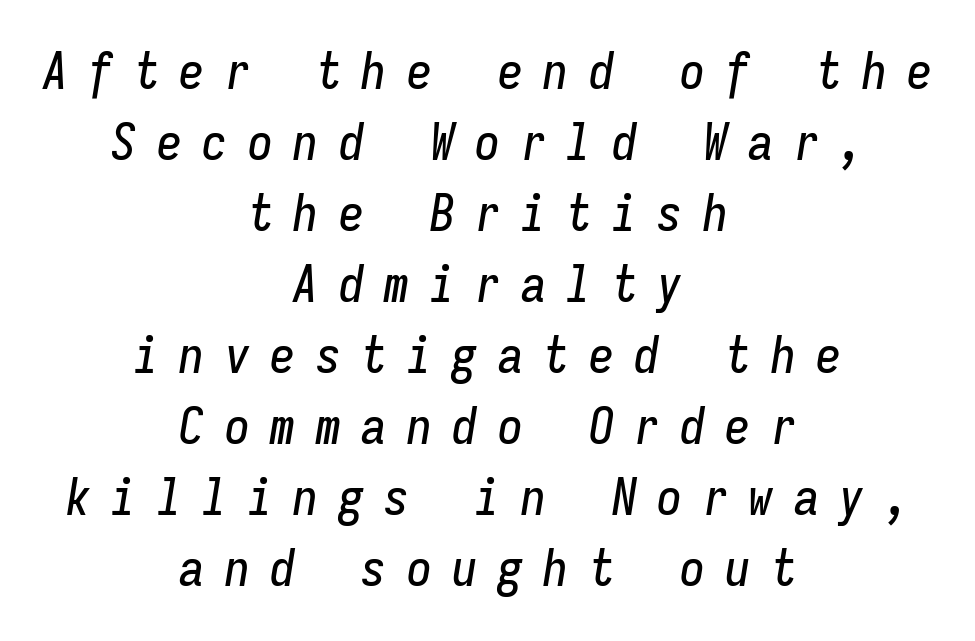
{"italic": "yes", "lean": "right", "slant_degrees": 9, "width": "condensed", "stroke_contrast": "low", "x_height": "medium", "monospaced": "yes", "underline": "no", "align": "center", "line_spacing": "normal", "line_spacing_ratio": 1.42, "letter_spacing": "wide", "letter_spacing_em": 0.41, "glyph_px": 50}
